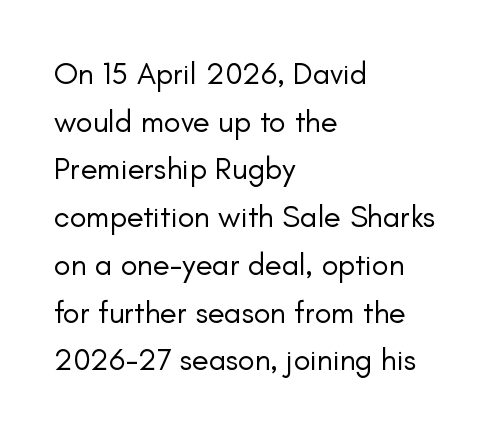
The image shows 31 px regular-weight sans-serif type, upright; set left-aligned, normal line spacing (1.54x), normal letter spacing, not underlined; low stroke contrast and a small x-height.
